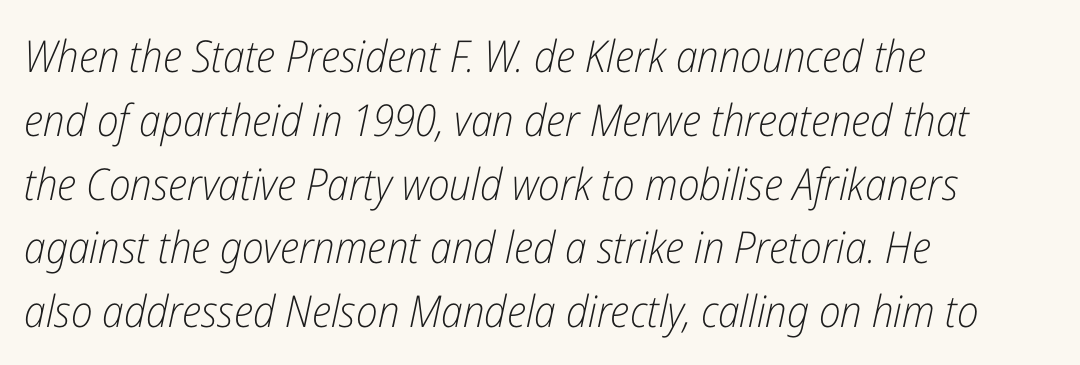
The image shows 44 px light, condensed type, italic (leaning right); set left-aligned, normal line spacing (1.45x), normal letter spacing, not underlined; low stroke contrast and a medium x-height.
